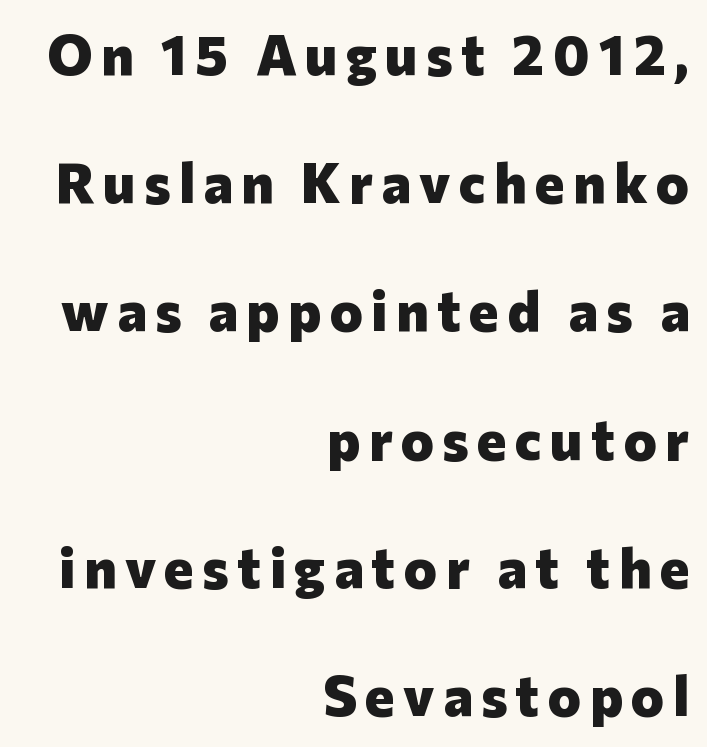
Q: Is the text bold? A: Yes.
Q: Is the text italic (slanted)? A: No, it is upright.
Q: Is the typeface a serif or a sans-serif typeface? A: Sans-serif.
Q: Is the text underlined? A: No.
Q: How is the paragraph aligned? A: Right-aligned.
Q: Is the spacing between lines tight, normal or loose? A: Loose.
Q: Width (condensed, normal, or wide)? A: Normal.
Q: Stroke contrast? A: Low.
Q: x-height? A: Medium.
Q: Monospaced? A: No.
